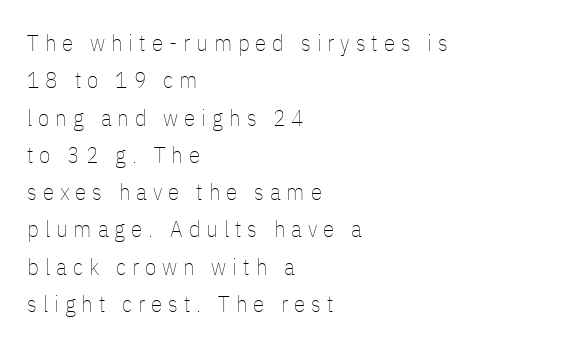
{"italic": "no", "bold": "no", "underline": "no", "align": "left", "line_spacing": "normal", "line_spacing_ratio": 1.62, "letter_spacing": "wide", "letter_spacing_em": 0.26, "glyph_px": 23}
